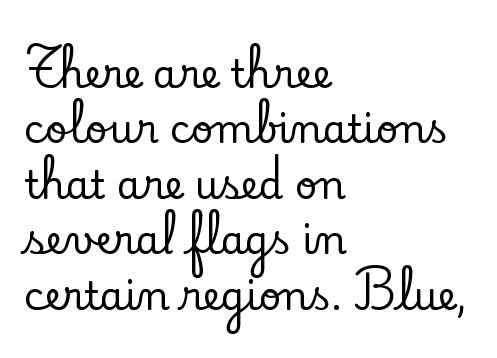
Q: Is the text italic (slanted)? A: No, it is upright.
Q: Is the typeface a serif or a sans-serif typeface? A: Serif.
Q: Is the text underlined? A: No.
Q: How is the paragraph aligned? A: Left-aligned.
Q: Is the spacing between letters normal or unusually wide? A: Normal.
Q: Is the spacing between lines tight, normal or loose? A: Normal.
Q: Width (condensed, normal, or wide)? A: Normal.
Q: Stroke contrast? A: Low.
Q: x-height? A: Small.
Q: Monospaced? A: No.
